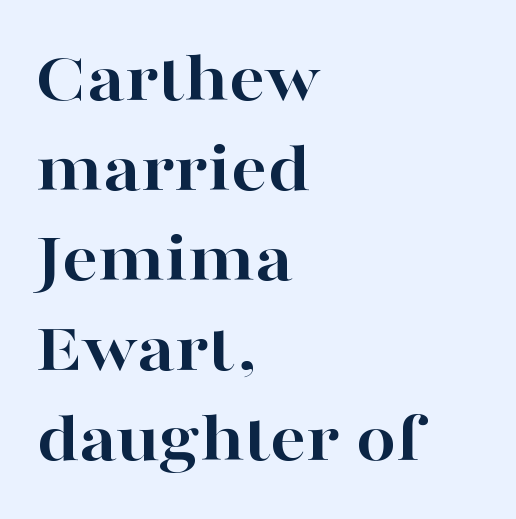
Q: Is the text bold? A: Yes.
Q: Is the text italic (slanted)? A: No, it is upright.
Q: Is the typeface a serif or a sans-serif typeface? A: Serif.
Q: Is the text underlined? A: No.
Q: How is the paragraph aligned? A: Left-aligned.
Q: Is the spacing between letters normal or unusually wide? A: Normal.
Q: Is the spacing between lines tight, normal or loose? A: Normal.
Q: Width (condensed, normal, or wide)? A: Wide.
Q: Stroke contrast? A: High.
Q: x-height? A: Medium.
Q: Monospaced? A: No.
